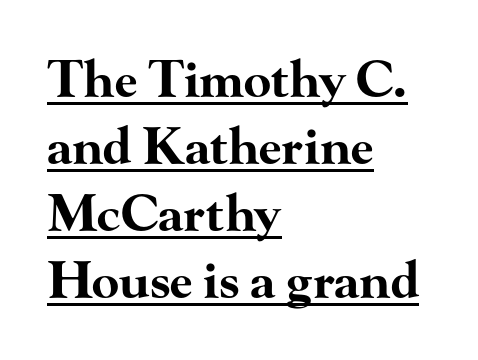
{"serif": "yes", "italic": "no", "bold": "yes", "weight": "bold", "width": "wide", "stroke_contrast": "high", "x_height": "small", "monospaced": "no", "underline": "yes", "align": "left", "line_spacing": "normal", "line_spacing_ratio": 1.34, "letter_spacing": "normal", "letter_spacing_em": 0.0, "glyph_px": 50}
